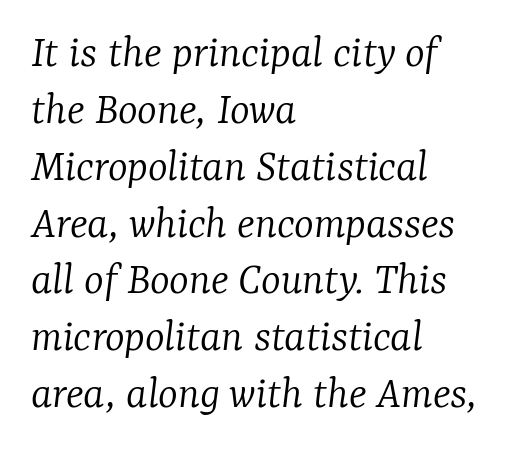
Q: Is the text bold? A: No.
Q: Is the text italic (slanted)? A: Yes, it leans right by about 7 degrees.
Q: Is the typeface a serif or a sans-serif typeface? A: Serif.
Q: Is the text underlined? A: No.
Q: How is the paragraph aligned? A: Left-aligned.
Q: Is the spacing between letters normal or unusually wide? A: Normal.
Q: Width (condensed, normal, or wide)? A: Normal.
Q: Stroke contrast? A: Low.
Q: x-height? A: Medium.
Q: Monospaced? A: No.
